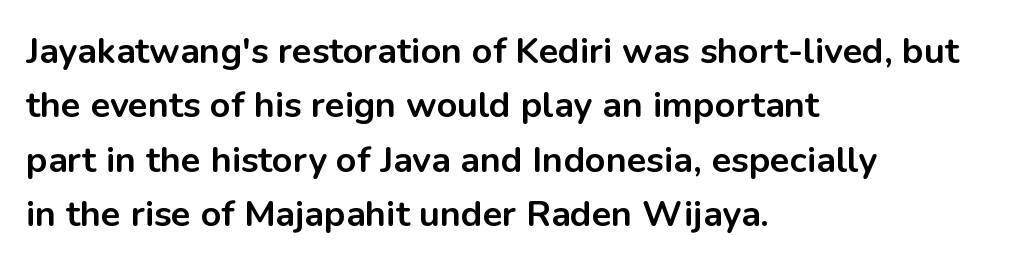
{"serif": "no", "italic": "no", "bold": "yes", "weight": "bold", "width": "normal", "stroke_contrast": "low", "x_height": "medium", "monospaced": "no", "underline": "no", "align": "left", "line_spacing": "normal", "line_spacing_ratio": 1.51, "letter_spacing": "normal", "letter_spacing_em": 0.0, "glyph_px": 36}
